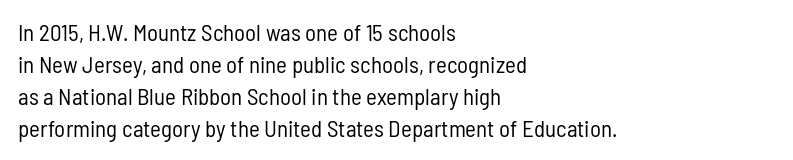
Q: Is the text bold? A: No.
Q: Is the text italic (slanted)? A: No, it is upright.
Q: Is the text underlined? A: No.
Q: How is the paragraph aligned? A: Left-aligned.
Q: Is the spacing between letters normal or unusually wide? A: Normal.
Q: Is the spacing between lines tight, normal or loose? A: Normal.
